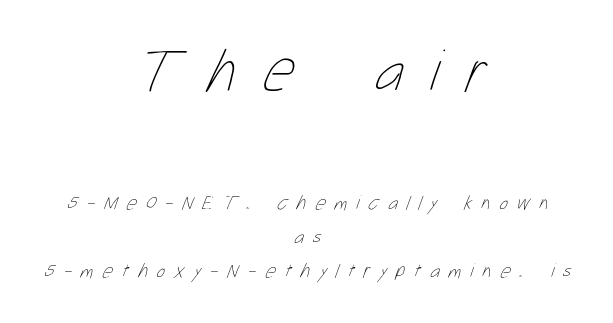
This sample is center-justified, so both line endings float freely. The string is rendered with underlining switched off. The face used here appears at its bigger size in the upper chunk. The gaps between neighbouring characters are conspicuously large. Is this a fixed-width face? No — the glyphs have proportional, varying widths. Stroke mass is kept to a normal reading level or below.
